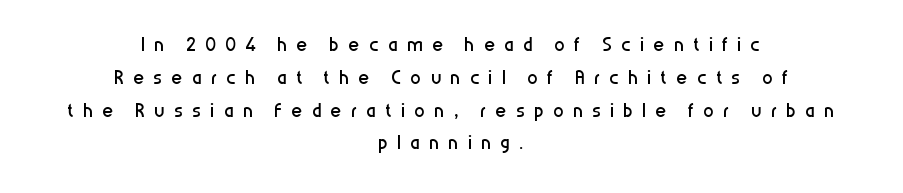
Q: Is the text bold? A: No.
Q: Is the text italic (slanted)? A: No, it is upright.
Q: Is the text underlined? A: No.
Q: How is the paragraph aligned? A: Centered.
Q: Is the spacing between letters normal or unusually wide? A: Unusually wide.
Q: Is the spacing between lines tight, normal or loose? A: Normal.
